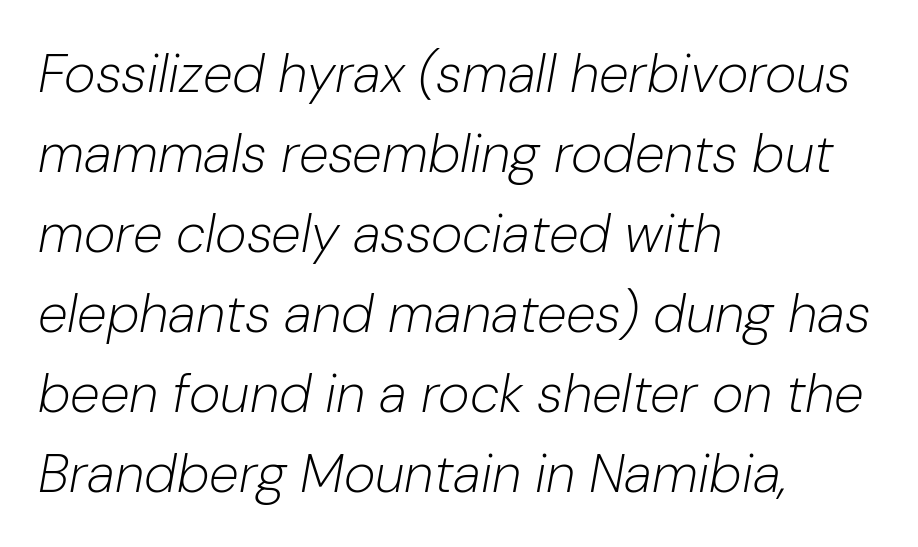
Q: Is the text bold? A: No.
Q: Is the text italic (slanted)? A: Yes, it leans right by about 10 degrees.
Q: Is the text underlined? A: No.
Q: How is the paragraph aligned? A: Left-aligned.
Q: Is the spacing between letters normal or unusually wide? A: Normal.
Q: Is the spacing between lines tight, normal or loose? A: Normal.
Q: Width (condensed, normal, or wide)? A: Normal.
Q: Stroke contrast? A: Low.
Q: x-height? A: Medium.
Q: Monospaced? A: No.
